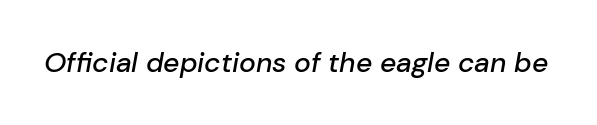
Q: Is the text italic (slanted)? A: Yes, it leans right by about 10 degrees.
Q: Is the text underlined? A: No.
Q: Is the spacing between letters normal or unusually wide? A: Normal.
Q: Width (condensed, normal, or wide)? A: Normal.
Q: Stroke contrast? A: Low.
Q: x-height? A: Medium.
Q: Monospaced? A: No.
